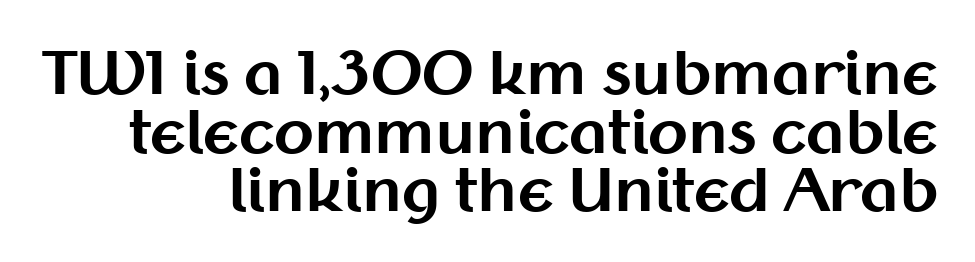
The image shows 58 px bold sans-serif type, upright; set right-aligned, tight line spacing (1.01x), normal letter spacing, not underlined; medium stroke contrast and a medium x-height.
